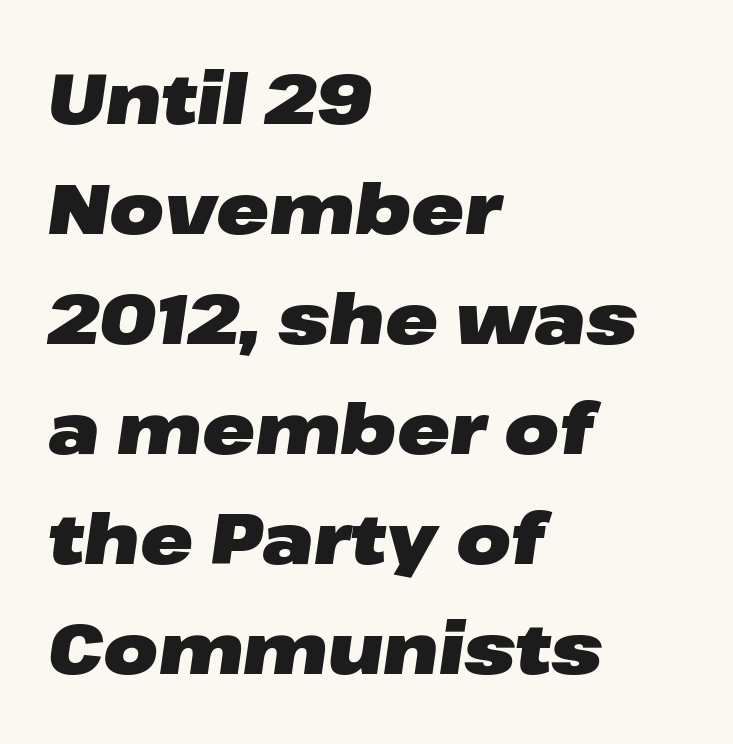
Q: Is the text bold? A: Yes.
Q: Is the text italic (slanted)? A: Yes, it leans right by about 8 degrees.
Q: Is the text underlined? A: No.
Q: How is the paragraph aligned? A: Left-aligned.
Q: Is the spacing between letters normal or unusually wide? A: Normal.
Q: Is the spacing between lines tight, normal or loose? A: Normal.
Q: Width (condensed, normal, or wide)? A: Wide.
Q: Stroke contrast? A: Low.
Q: x-height? A: Medium.
Q: Monospaced? A: No.
